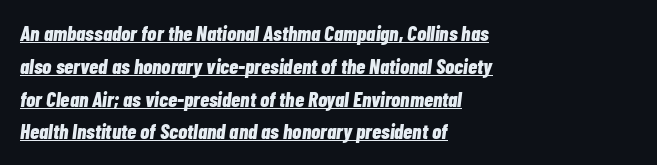
The ragged edge is on the right, which tells us the setting is flush left. Regarding leading, the lines here are spaced in the standard way. Decoration check: the copy is underlined. Each glyph is drawn with heavy, bold strokes. Looking at the ascenders, they clearly lean.
